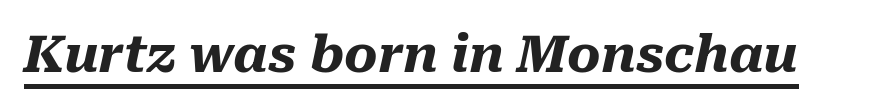
Q: Is the text bold? A: Yes.
Q: Is the text italic (slanted)? A: Yes, it leans right by about 10 degrees.
Q: Is the text underlined? A: Yes.
Q: Is the spacing between letters normal or unusually wide? A: Normal.
Q: Width (condensed, normal, or wide)? A: Normal.
Q: Stroke contrast? A: Medium.
Q: x-height? A: Medium.
Q: Monospaced? A: No.
